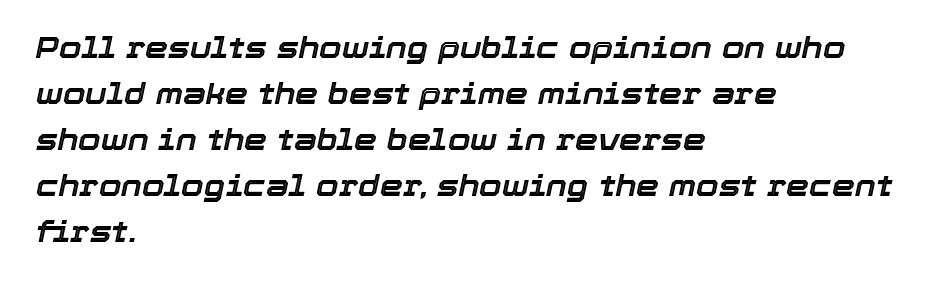
Q: Is the text italic (slanted)? A: Yes, it leans right by about 12 degrees.
Q: Is the text underlined? A: No.
Q: How is the paragraph aligned? A: Left-aligned.
Q: Is the spacing between letters normal or unusually wide? A: Normal.
Q: Is the spacing between lines tight, normal or loose? A: Normal.
Q: Width (condensed, normal, or wide)? A: Normal.
Q: x-height? A: Medium.
Q: Monospaced? A: No.
